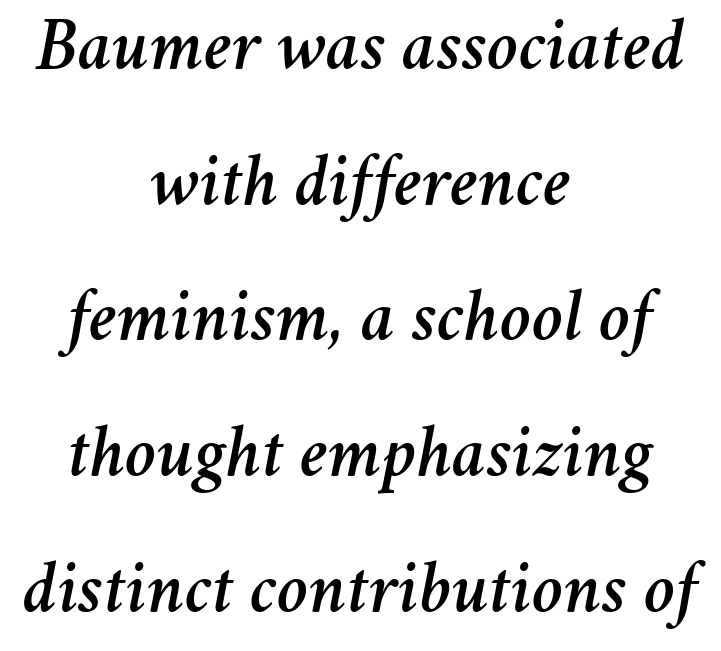
{"italic": "yes", "lean": "right", "slant_degrees": 11, "width": "normal", "stroke_contrast": "medium", "x_height": "medium", "monospaced": "no", "underline": "no", "align": "center", "line_spacing_ratio": 1.81, "letter_spacing": "normal", "letter_spacing_em": 0.0, "glyph_px": 75}
